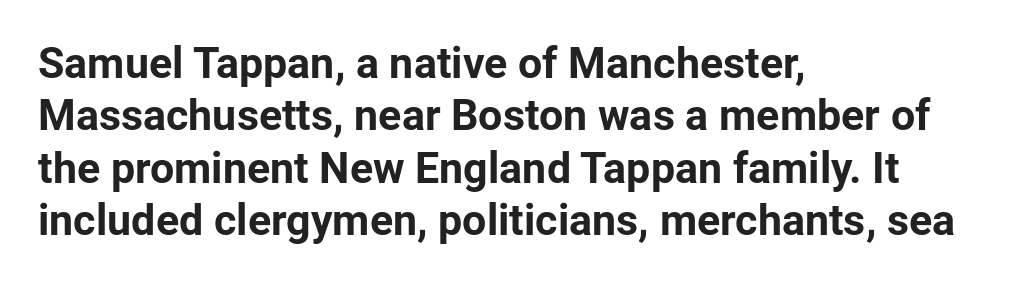
Q: Is the text bold? A: Yes.
Q: Is the text italic (slanted)? A: No, it is upright.
Q: Is the typeface a serif or a sans-serif typeface? A: Sans-serif.
Q: Is the text underlined? A: No.
Q: How is the paragraph aligned? A: Left-aligned.
Q: Is the spacing between letters normal or unusually wide? A: Normal.
Q: Width (condensed, normal, or wide)? A: Normal.
Q: Stroke contrast? A: Low.
Q: x-height? A: Medium.
Q: Monospaced? A: No.
